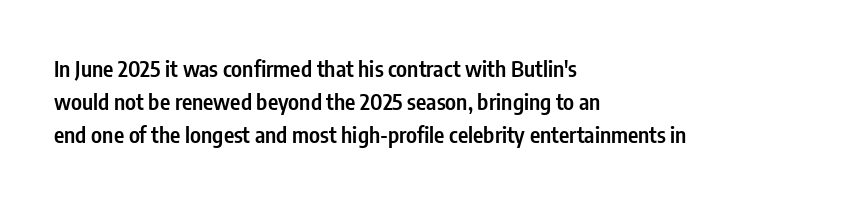
Ascenders rise straight up at ninety degrees. No word sits above an underline. Casual observation: everything's shoved over to the left. Between one letter and the next there's only the usual sliver of space.
